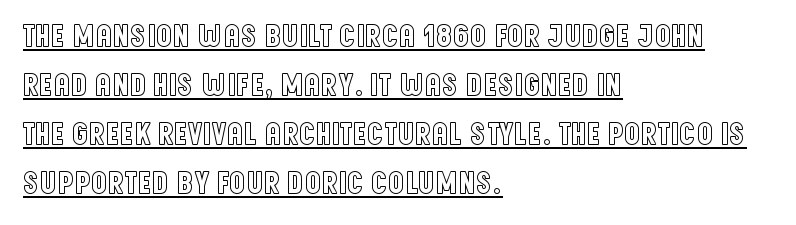
{"italic": "no", "width": "condensed", "x_height": "large", "monospaced": "no", "underline": "yes", "align": "left", "line_spacing": "normal", "line_spacing_ratio": 1.53, "letter_spacing": "normal", "letter_spacing_em": 0.0, "glyph_px": 32}
